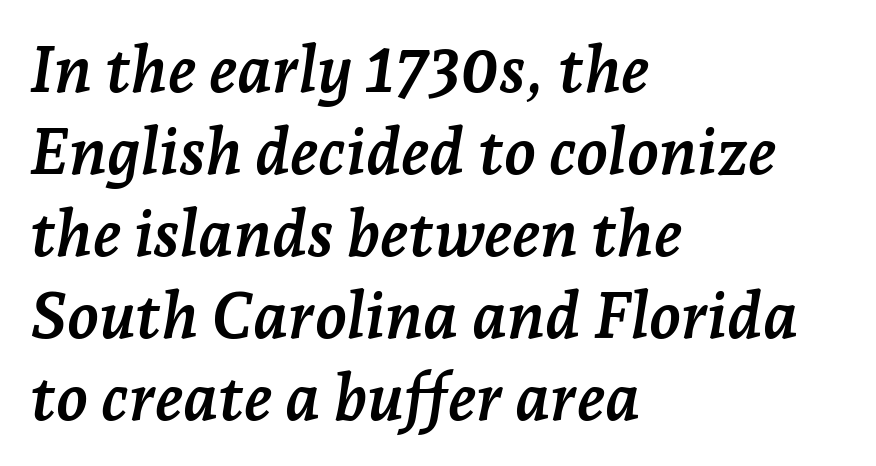
The lines are quadded left. Are there feet on the stems? There are — it's a serif. Underline: absent. Summary of weight: heavy, a full bold. The rendering uses natural spacing where letterforms have individual widths. The text carries the slant typical of an italic or oblique font.
